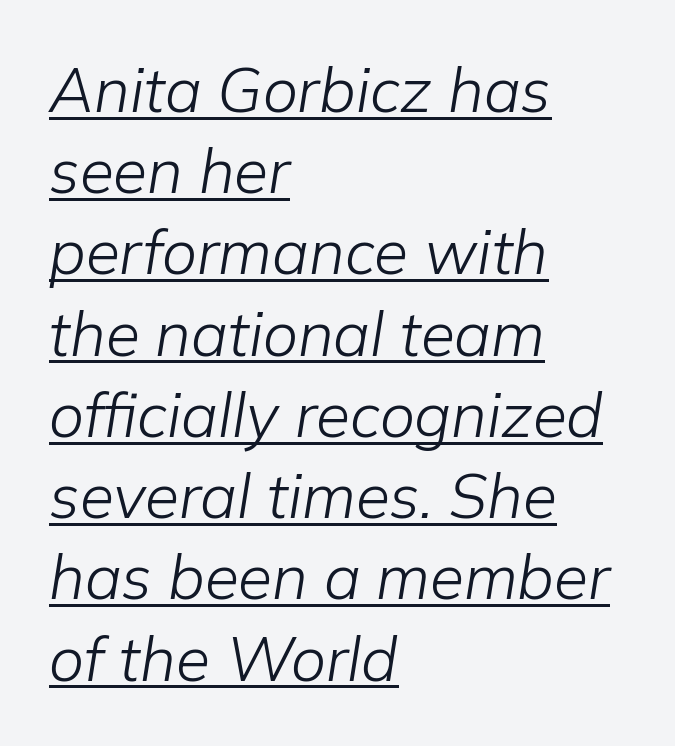
The image shows 62 px light type, italic (leaning right); set left-aligned, normal line spacing (1.31x), normal letter spacing, underlined; low stroke contrast and a medium x-height.
